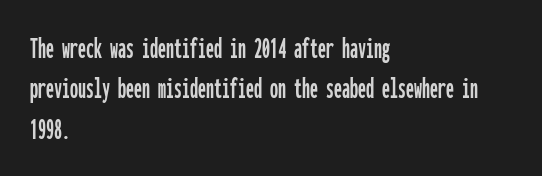
Q: Is the text italic (slanted)? A: No, it is upright.
Q: Is the typeface a serif or a sans-serif typeface? A: Sans-serif.
Q: Is the text underlined? A: No.
Q: How is the paragraph aligned? A: Left-aligned.
Q: Is the spacing between letters normal or unusually wide? A: Normal.
Q: Is the spacing between lines tight, normal or loose? A: Normal.
Q: Width (condensed, normal, or wide)? A: Condensed.
Q: Stroke contrast? A: Low.
Q: x-height? A: Medium.
Q: Monospaced? A: Yes.
